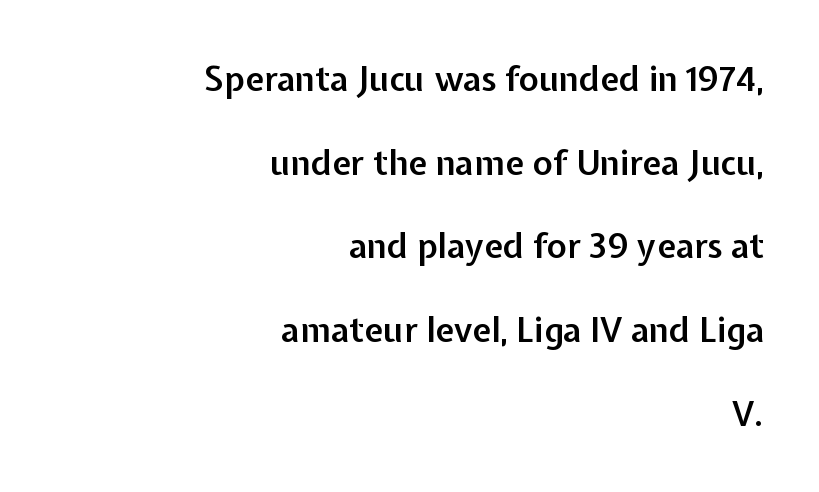
The image shows 34 px semibold sans-serif type, upright; set right-aligned, loose line spacing (2.46x), normal letter spacing, not underlined; low stroke contrast and a medium x-height.
